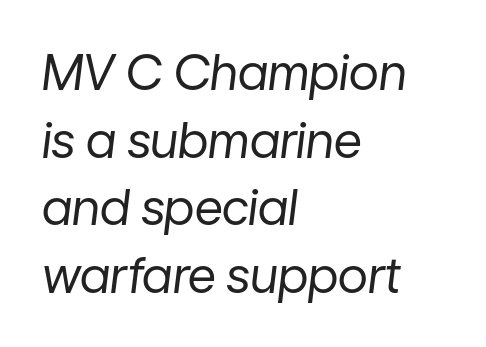
The image shows 49 px regular-weight type, italic (leaning right); set left-aligned, normal line spacing (1.38x), normal letter spacing, not underlined; low stroke contrast and a medium x-height.
